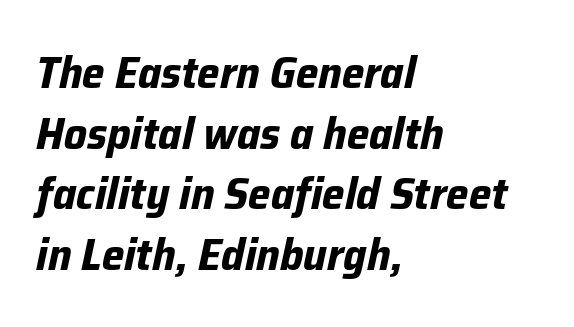
{"italic": "yes", "lean": "right", "slant_degrees": 12, "bold": "yes", "weight": "bold", "width": "normal", "stroke_contrast": "low", "x_height": "medium", "monospaced": "no", "underline": "no", "align": "left", "line_spacing": "normal", "line_spacing_ratio": 1.35, "letter_spacing": "normal", "letter_spacing_em": 0.0, "glyph_px": 45}
